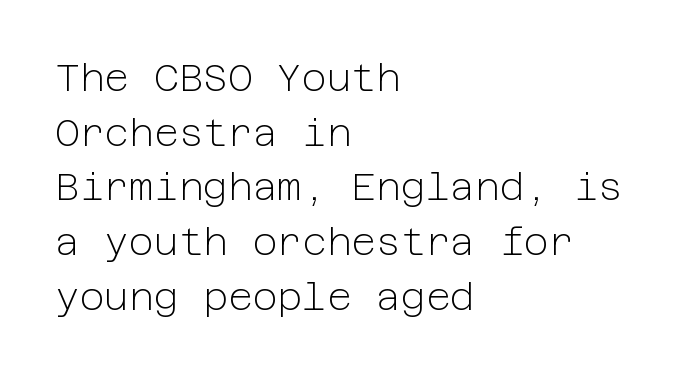
Q: Is the text bold? A: No.
Q: Is the text italic (slanted)? A: No, it is upright.
Q: Is the typeface a serif or a sans-serif typeface? A: Sans-serif.
Q: Is the text underlined? A: No.
Q: How is the paragraph aligned? A: Left-aligned.
Q: Is the spacing between letters normal or unusually wide? A: Normal.
Q: Is the spacing between lines tight, normal or loose? A: Normal.
Q: Width (condensed, normal, or wide)? A: Normal.
Q: Stroke contrast? A: Low.
Q: x-height? A: Medium.
